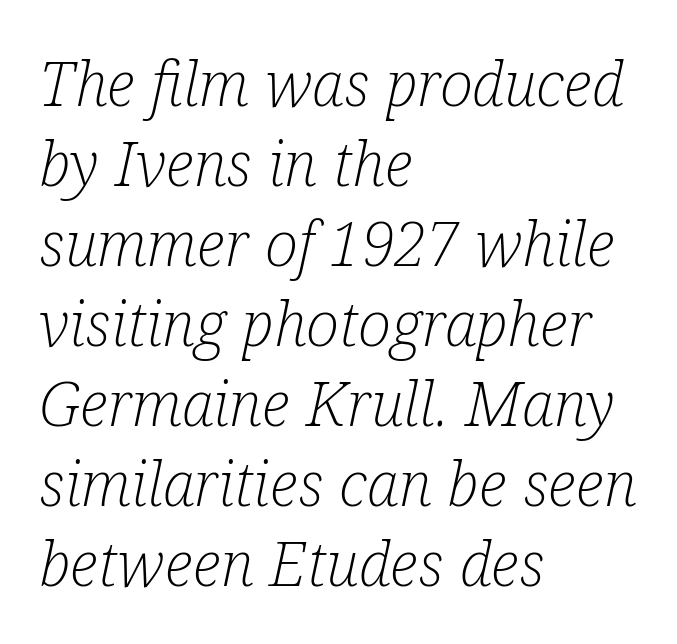
The image shows 62 px light, condensed serif type, italic (leaning right); set left-aligned, normal line spacing (1.29x), normal letter spacing, not underlined; low stroke contrast and a medium x-height.
